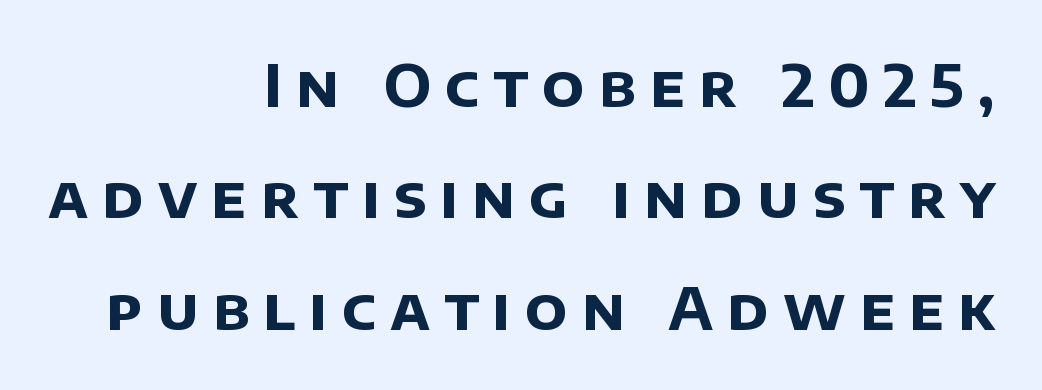
{"serif": "no", "bold": "yes", "weight": "bold", "width": "normal", "stroke_contrast": "low", "x_height": "large", "monospaced": "no", "underline": "no", "align": "right", "line_spacing": "loose", "line_spacing_ratio": 1.92, "letter_spacing": "wide", "letter_spacing_em": 0.24, "glyph_px": 58}
